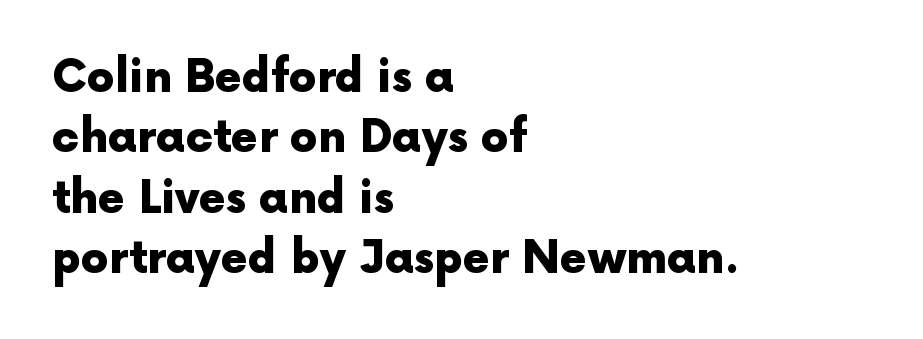
{"serif": "no", "italic": "no", "bold": "yes", "weight": "heavy", "width": "normal", "x_height": "medium", "monospaced": "no", "underline": "no", "align": "left", "line_spacing": "normal", "line_spacing_ratio": 1.37, "letter_spacing": "normal", "letter_spacing_em": 0.0, "glyph_px": 44}
